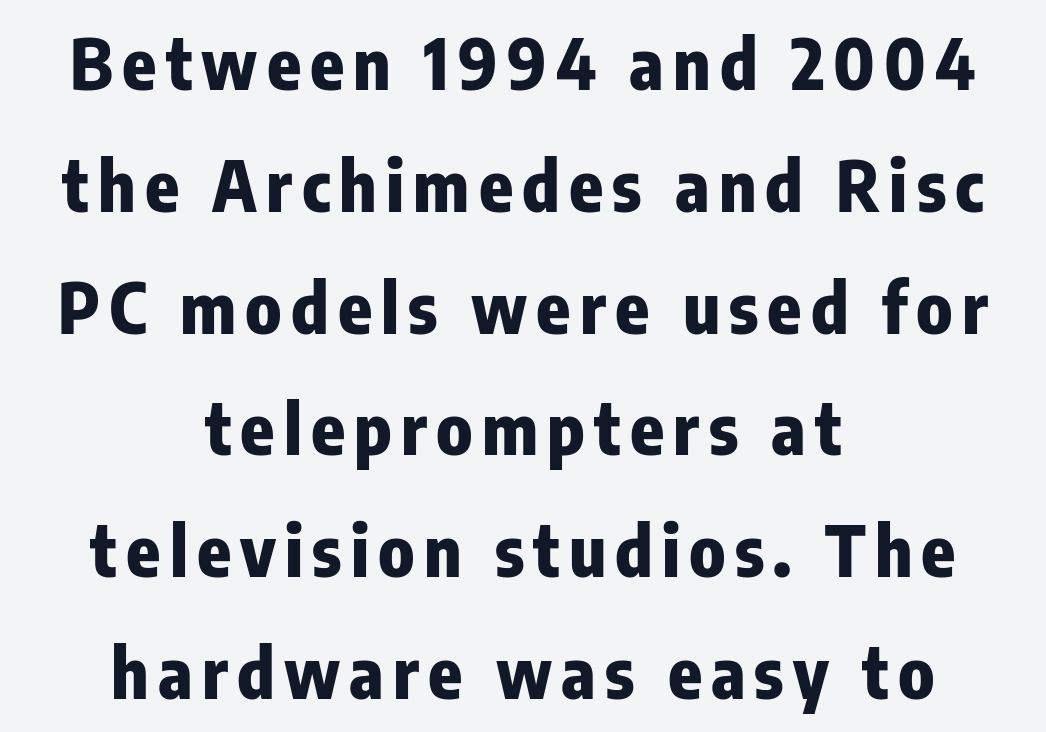
{"serif": "no", "italic": "no", "bold": "yes", "weight": "heavy", "width": "condensed", "stroke_contrast": "low", "x_height": "medium", "monospaced": "no", "underline": "no", "align": "center", "line_spacing_ratio": 1.74, "glyph_px": 70}
